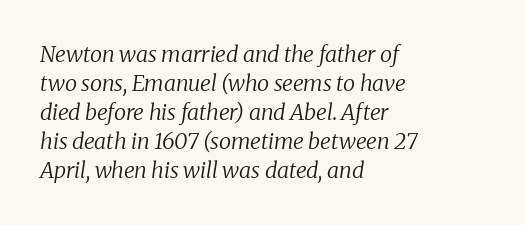
The paragraph shown leans on its left margin. If you drew a line through each stem, it would be angled. Default kerning and tracking; the words read as compact shapes. Rule under the text: the space is simply empty.
